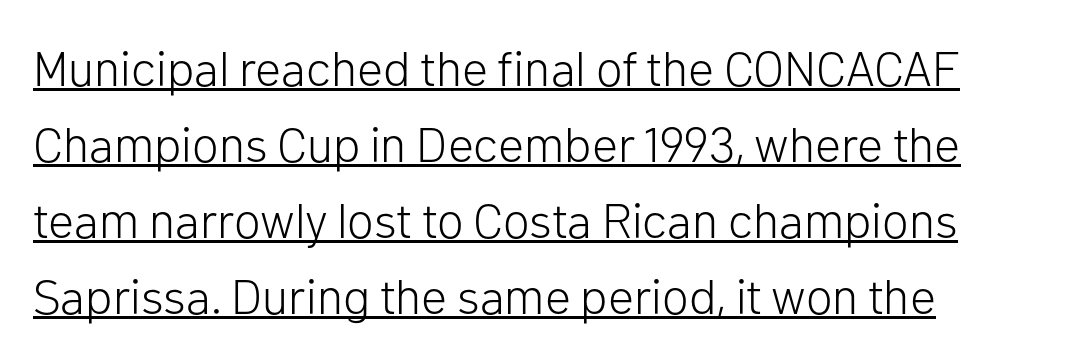
Posture: upright roman. Regular leading. Caption: multi-line text, flush left, ragged right. Each letter keeps its own natural width here, so spacing adapts to shape. Unlike a traditional serif, this face leaves its strokes unadorned.
